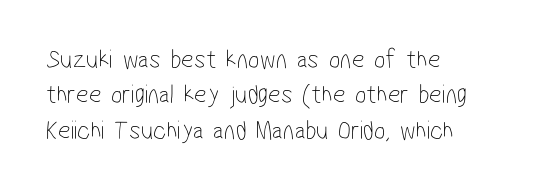
Q: Is the text bold? A: No.
Q: Is the text underlined? A: No.
Q: How is the paragraph aligned? A: Left-aligned.
Q: Is the spacing between letters normal or unusually wide? A: Normal.
Q: Is the spacing between lines tight, normal or loose? A: Normal.
